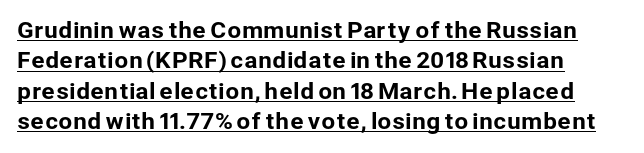
Q: Is the text italic (slanted)? A: No, it is upright.
Q: Is the text underlined? A: Yes.
Q: How is the paragraph aligned? A: Left-aligned.
Q: Is the spacing between letters normal or unusually wide? A: Normal.
Q: Is the spacing between lines tight, normal or loose? A: Normal.
